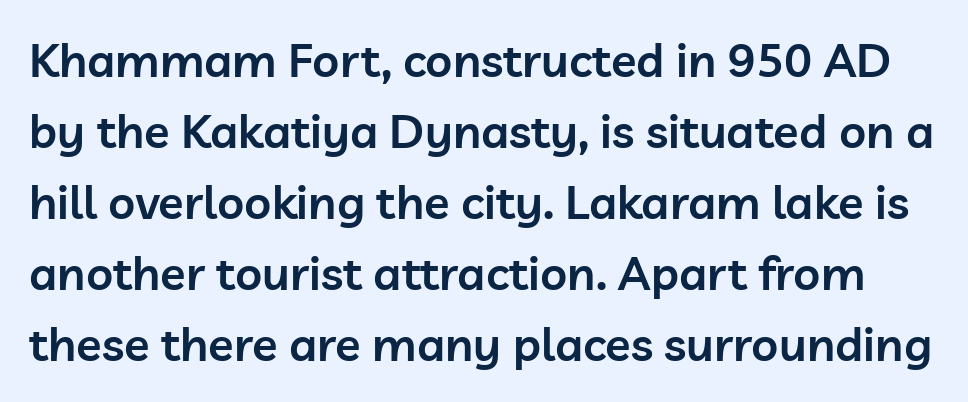
The image shows 47 px semibold sans-serif type, upright; set normal line spacing (1.51x), normal letter spacing, not underlined; low stroke contrast and a medium x-height.
